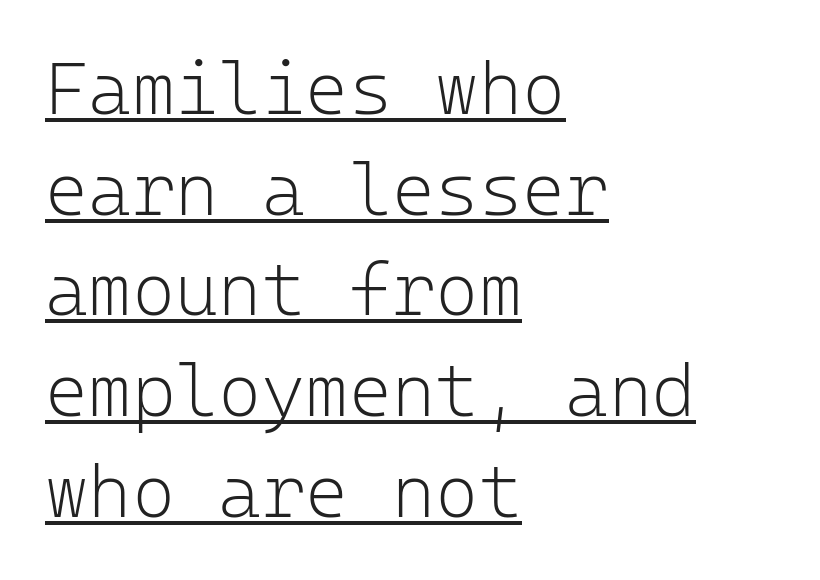
Q: Is the text bold? A: No.
Q: Is the text italic (slanted)? A: No, it is upright.
Q: Is the typeface a serif or a sans-serif typeface? A: Sans-serif.
Q: Is the text underlined? A: Yes.
Q: How is the paragraph aligned? A: Left-aligned.
Q: Is the spacing between letters normal or unusually wide? A: Normal.
Q: Is the spacing between lines tight, normal or loose? A: Normal.
Q: Width (condensed, normal, or wide)? A: Normal.
Q: Stroke contrast? A: Low.
Q: x-height? A: Medium.
Q: Monospaced? A: Yes.
